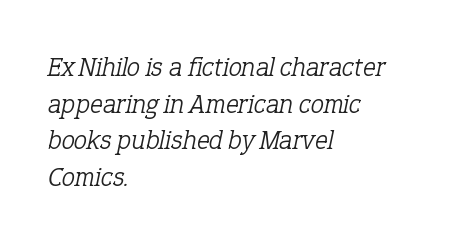
Quick note: underline off. The passage shown has conventional tracking throughout. Is the type heavy? It reads as light-to-regular instead. Slant detected: the letters are inclined. Vertically, the passage feels balanced, rows spaced as you'd expect. Casual observation: everything's shoved over to the left.
